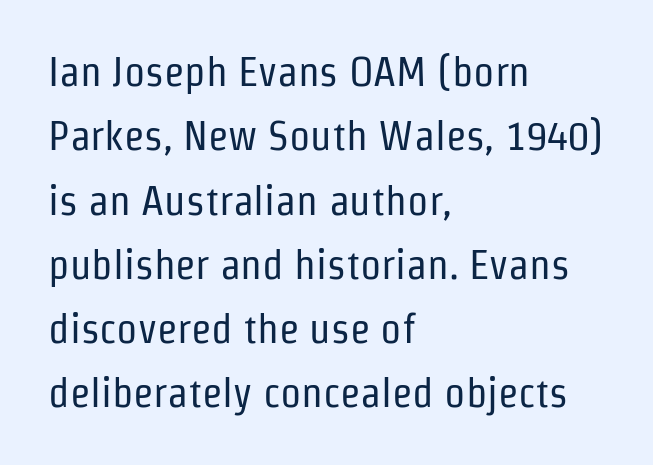
The image shows 42 px regular-weight, condensed sans-serif type, upright; set left-aligned, normal line spacing (1.53x), normal letter spacing, not underlined; low stroke contrast and a medium x-height.
